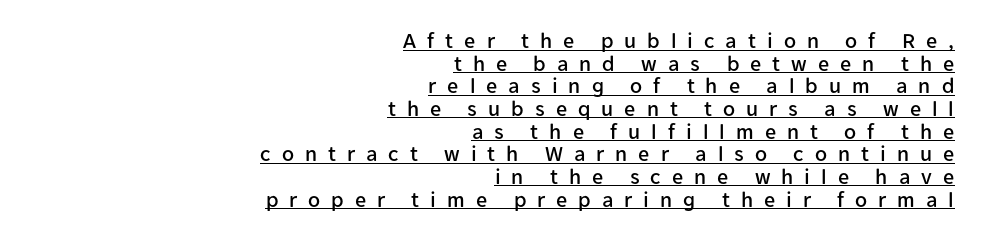
Q: Is the text italic (slanted)? A: No, it is upright.
Q: Is the text underlined? A: Yes.
Q: How is the paragraph aligned? A: Right-aligned.
Q: Is the spacing between letters normal or unusually wide? A: Unusually wide.
Q: Is the spacing between lines tight, normal or loose? A: Tight.
